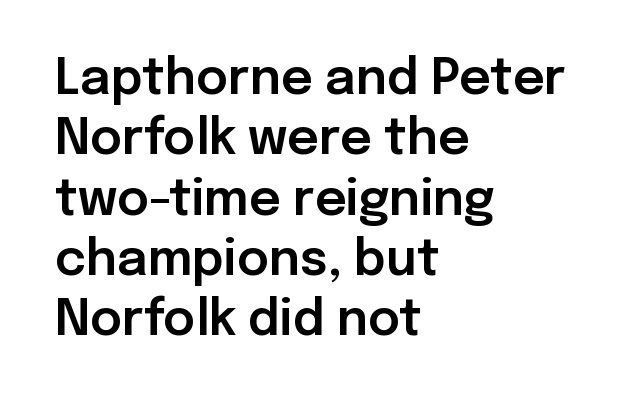
{"serif": "no", "italic": "no", "width": "normal", "stroke_contrast": "low", "x_height": "medium", "monospaced": "no", "underline": "no", "align": "left", "line_spacing_ratio": 1.23, "letter_spacing": "normal", "letter_spacing_em": 0.0, "glyph_px": 49}
